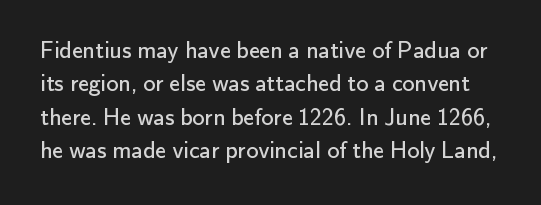
{"italic": "no", "bold": "no", "underline": "no", "line_spacing": "normal", "line_spacing_ratio": 1.39, "letter_spacing": "normal", "letter_spacing_em": 0.0, "glyph_px": 24}
